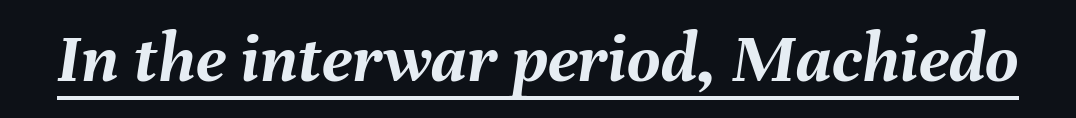
You can tell it's italic because the verticals aren't actually vertical. This sample uses plain, unmodified letter spacing. Weight: bold. The letters advance in unequal steps, a hallmark of proportional type.
